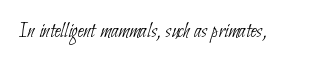
Q: Is the text bold? A: No.
Q: Is the text underlined? A: No.
Q: Is the spacing between letters normal or unusually wide? A: Normal.
